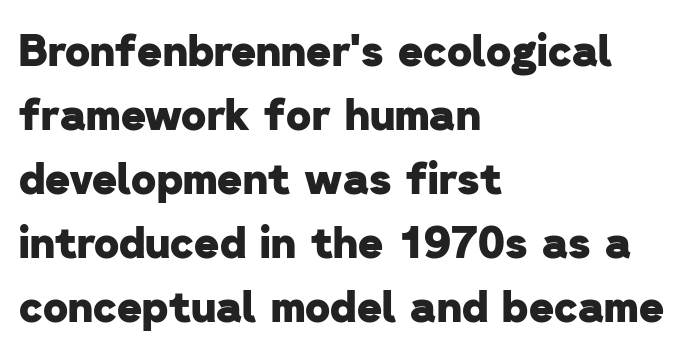
Q: Is the text bold? A: Yes.
Q: Is the typeface a serif or a sans-serif typeface? A: Sans-serif.
Q: Is the text underlined? A: No.
Q: How is the paragraph aligned? A: Left-aligned.
Q: Is the spacing between letters normal or unusually wide? A: Normal.
Q: Is the spacing between lines tight, normal or loose? A: Normal.
Q: Width (condensed, normal, or wide)? A: Normal.
Q: Stroke contrast? A: Low.
Q: x-height? A: Medium.
Q: Monospaced? A: No.
